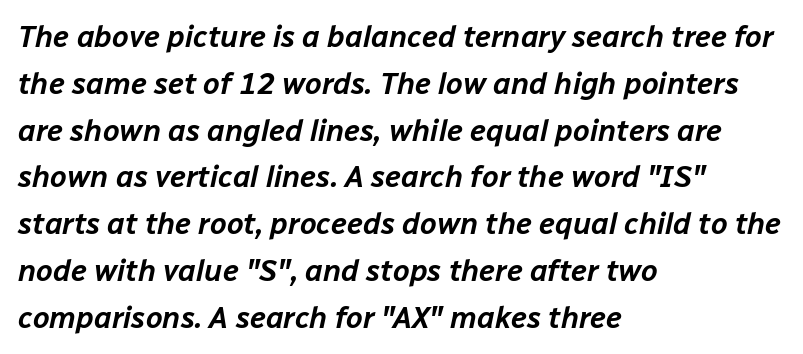
Q: Is the text italic (slanted)? A: Yes, it leans right by about 12 degrees.
Q: Is the text underlined? A: No.
Q: How is the paragraph aligned? A: Left-aligned.
Q: Is the spacing between letters normal or unusually wide? A: Normal.
Q: Is the spacing between lines tight, normal or loose? A: Normal.
Q: Width (condensed, normal, or wide)? A: Normal.
Q: Stroke contrast? A: Low.
Q: x-height? A: Medium.
Q: Monospaced? A: No.
